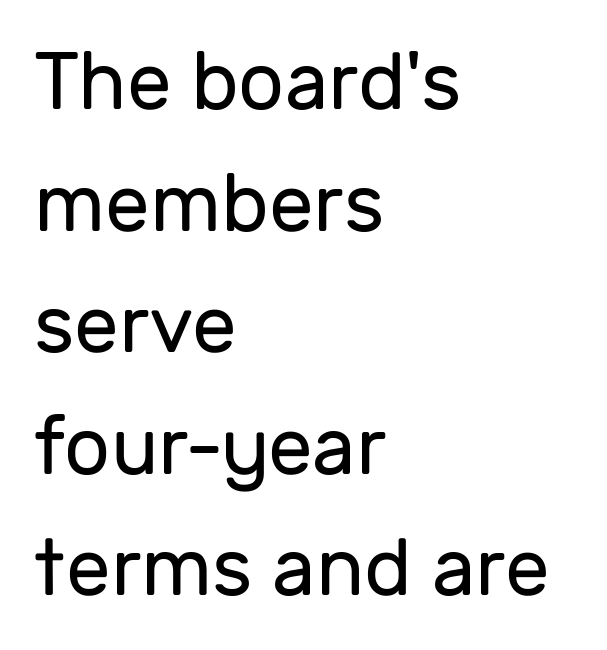
Nothing heavy about these letters — not bold at all. Varying glyph widths throughout — classic text-font behaviour. In terms of leading, this rendering sits right in the middle. The passage shown is typeset with a sans-serif family.
